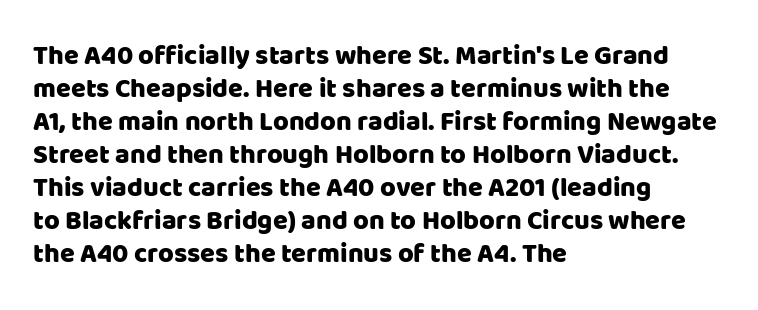
Q: Is the text italic (slanted)? A: No, it is upright.
Q: Is the text underlined? A: No.
Q: How is the paragraph aligned? A: Left-aligned.
Q: Is the spacing between letters normal or unusually wide? A: Normal.
